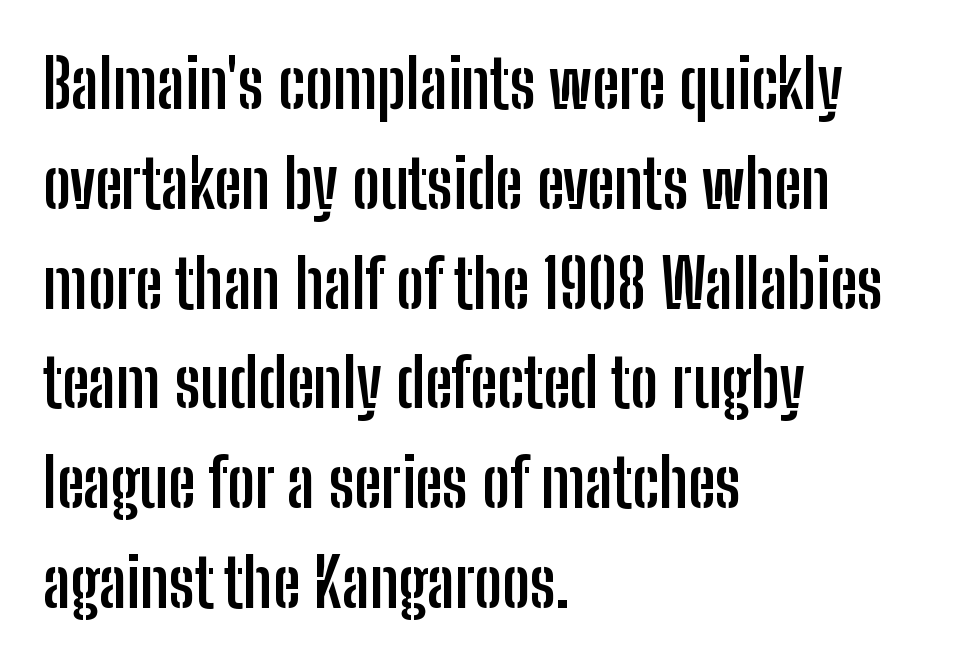
The face used here is proportionally spaced, like ordinary book or web type. Regular leading. The tracking reads as untouched default to a designer's eye. Letters rest on an invisible, unmarked baseline. Quick note: not italic, upright.
